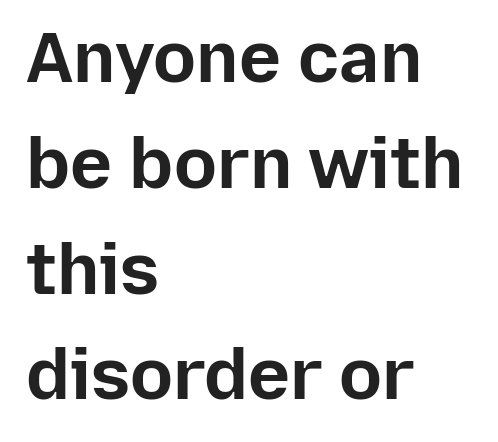
The image shows 71 px bold sans-serif type, upright; set left-aligned, normal line spacing (1.49x), normal letter spacing, not underlined; low stroke contrast and a medium x-height.
